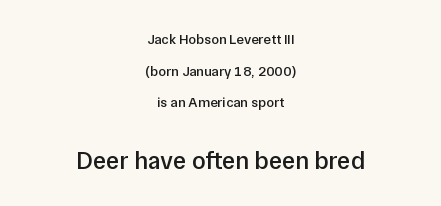
The image shows 25 px text type, upright; set centered, loose line spacing (2.26x), normal letter spacing, not underlined; the second (bottom) block is 1.79x larger.
